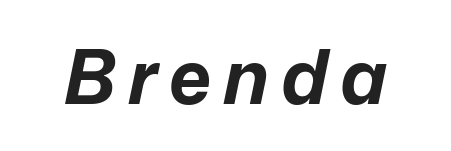
Q: Is the text bold? A: Yes.
Q: Is the text italic (slanted)? A: Yes, it leans right by about 12 degrees.
Q: Is the text underlined? A: No.
Q: Width (condensed, normal, or wide)? A: Normal.
Q: Stroke contrast? A: Low.
Q: x-height? A: Medium.
Q: Monospaced? A: No.
